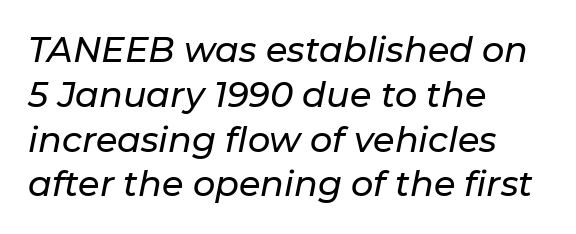
The image shows 35 px text type, italic (leaning right); set left-aligned, normal line spacing (1.28x), normal letter spacing, not underlined; low stroke contrast and a medium x-height.
